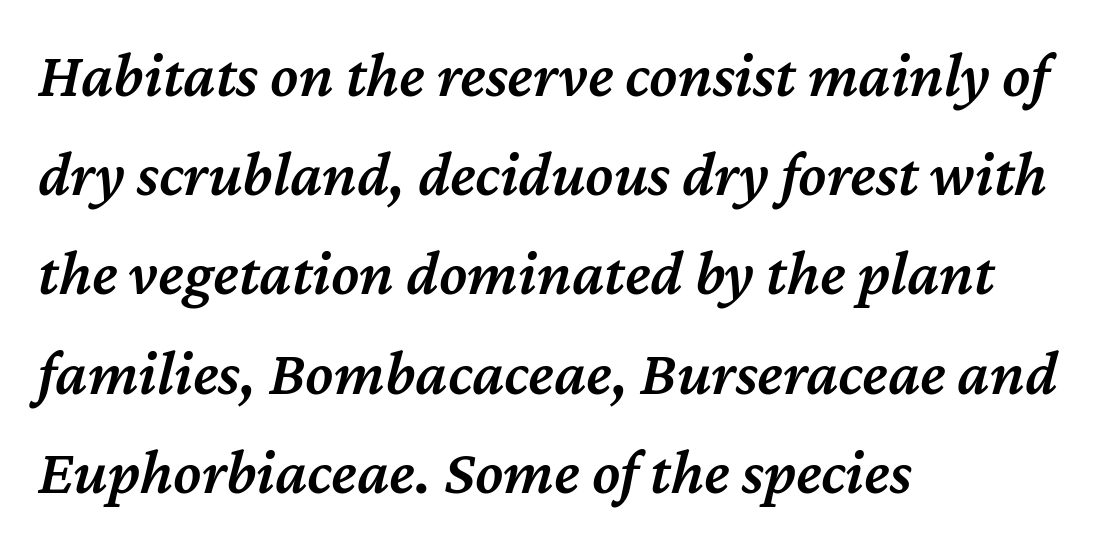
{"italic": "yes", "lean": "right", "slant_degrees": 12, "bold": "semi", "weight": "semibold", "width": "normal", "stroke_contrast": "medium", "x_height": "medium", "monospaced": "no", "underline": "no", "align": "left", "line_spacing": "normal", "line_spacing_ratio": 1.55, "letter_spacing": "normal", "letter_spacing_em": 0.0, "glyph_px": 64}
